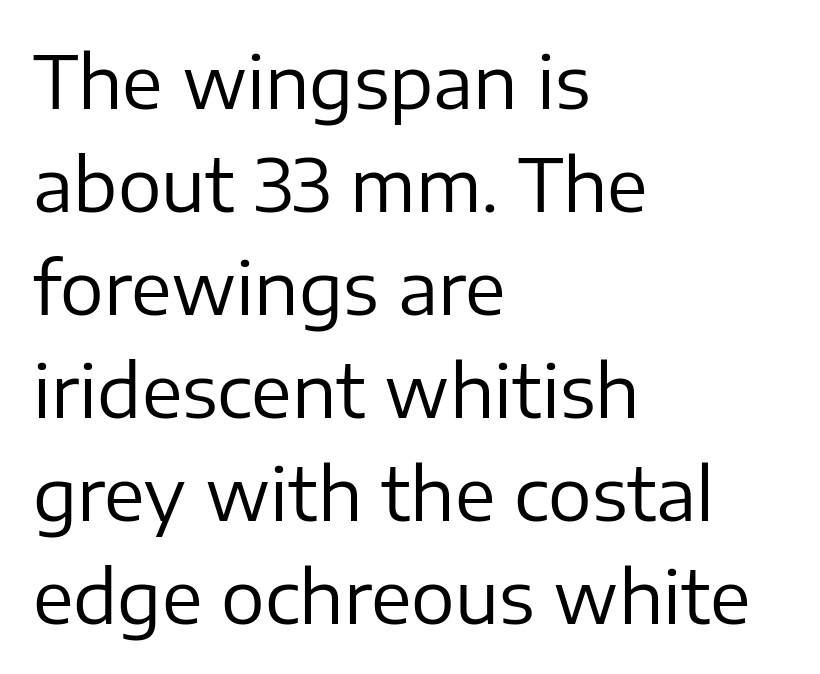
{"serif": "no", "italic": "no", "bold": "no", "weight": "regular", "width": "normal", "stroke_contrast": "low", "x_height": "medium", "monospaced": "no", "underline": "no", "align": "left", "line_spacing": "normal", "line_spacing_ratio": 1.41, "letter_spacing": "normal", "letter_spacing_em": 0.0, "glyph_px": 73}
